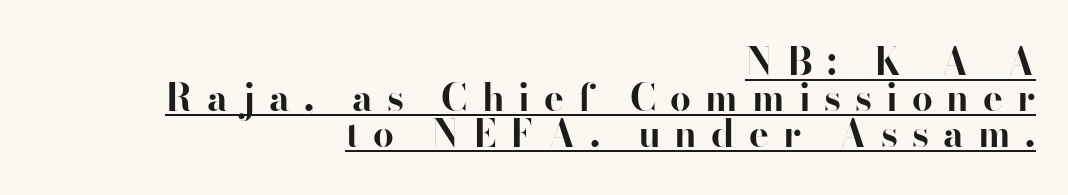
Posture: vertical. Layout note: lines flush right. The letters advance in unequal steps, a hallmark of proportional type. Classification — sans serif. Spacing between characters has been opened up far beyond the box default. The passage shown stacks its lines with hardly any gap.
